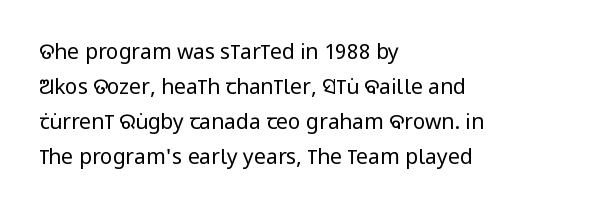
Which margin do the lines hug? The left one — the right edge is uneven. Does the lettering tilt? It doesn't — this is upright. The space directly below the letters is spotless. Horizontal bands of white between lines are of average thickness. The face looks like a standard text weight, possibly lighter.
